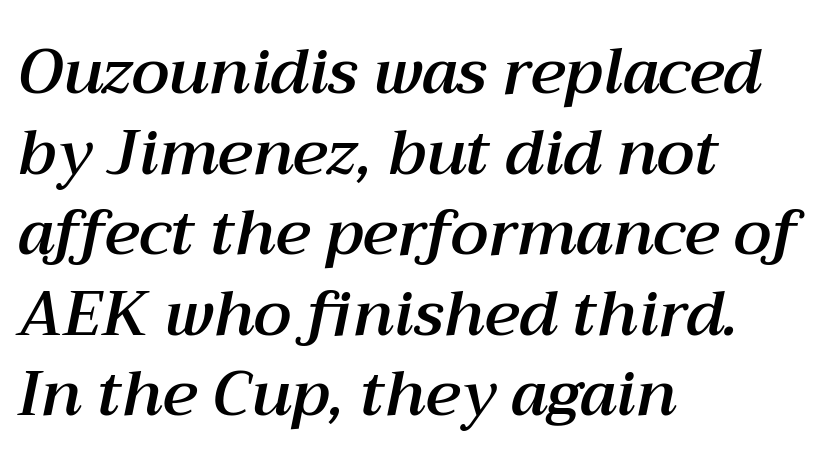
Q: Is the text italic (slanted)? A: Yes, it leans right by about 12 degrees.
Q: Is the text underlined? A: No.
Q: How is the paragraph aligned? A: Left-aligned.
Q: Is the spacing between letters normal or unusually wide? A: Normal.
Q: Is the spacing between lines tight, normal or loose? A: Normal.
Q: Width (condensed, normal, or wide)? A: Normal.
Q: Stroke contrast? A: Medium.
Q: x-height? A: Medium.
Q: Monospaced? A: No.
